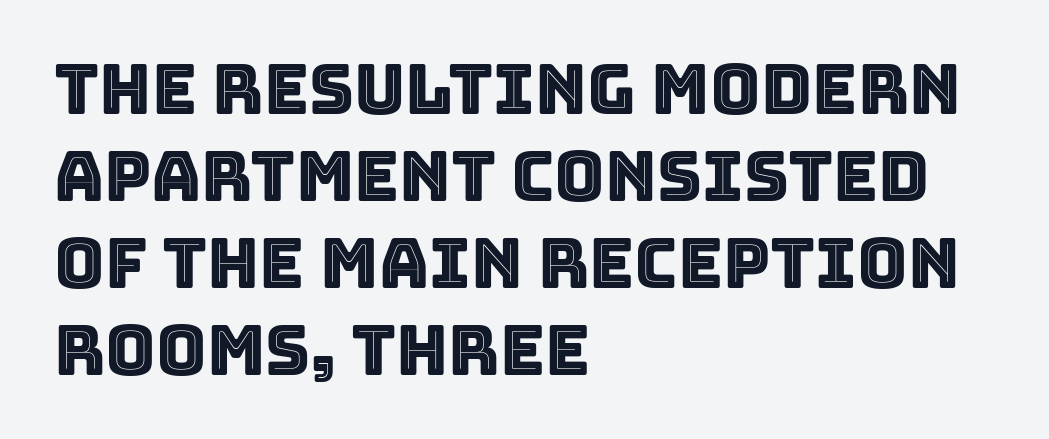
{"italic": "no", "width": "normal", "x_height": "large", "monospaced": "no", "underline": "no", "align": "left", "line_spacing": "normal", "line_spacing_ratio": 1.26, "letter_spacing": "normal", "letter_spacing_em": 0.0, "glyph_px": 69}
